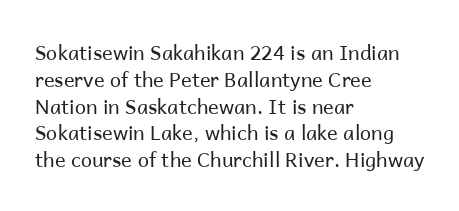
Q: Is the text bold? A: No.
Q: Is the text italic (slanted)? A: No, it is upright.
Q: Is the text underlined? A: No.
Q: How is the paragraph aligned? A: Left-aligned.
Q: Is the spacing between letters normal or unusually wide? A: Normal.
Q: Is the spacing between lines tight, normal or loose? A: Normal.
